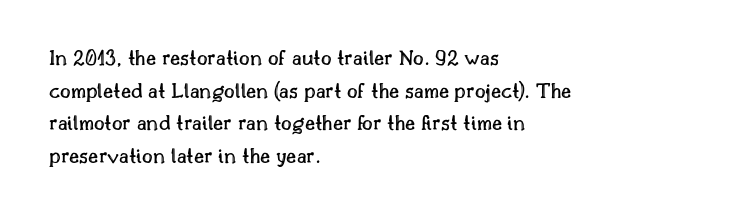
All the whitespace from short lines collects on the right. Standard letterfit; no display-style spreading of the glyphs. The area under the type is left untouched. Characters remain perfectly vertical along every line. If you measured baseline to baseline, you'd find a middling distance.
